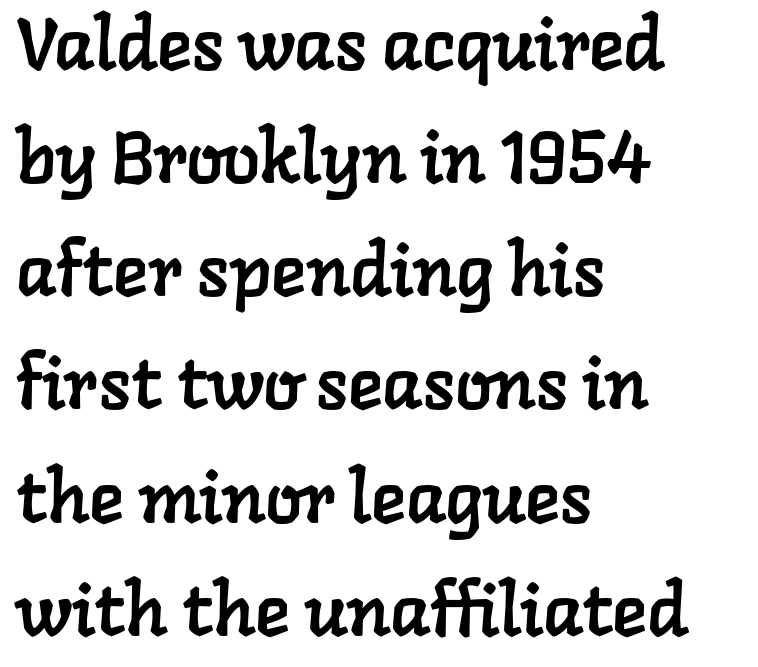
{"serif": "yes", "width": "normal", "stroke_contrast": "low", "x_height": "medium", "monospaced": "no", "underline": "no", "align": "left", "line_spacing": "normal", "line_spacing_ratio": 1.55, "letter_spacing": "normal", "letter_spacing_em": 0.0, "glyph_px": 73}
